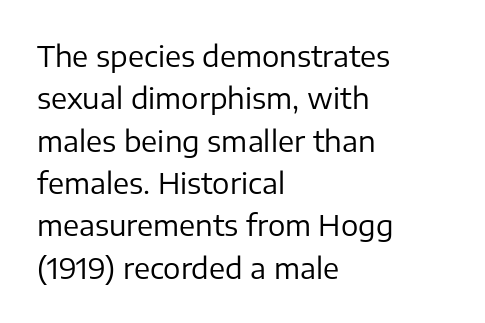
Q: Is the text bold? A: No.
Q: Is the text italic (slanted)? A: No, it is upright.
Q: Is the typeface a serif or a sans-serif typeface? A: Sans-serif.
Q: Is the text underlined? A: No.
Q: How is the paragraph aligned? A: Left-aligned.
Q: Is the spacing between letters normal or unusually wide? A: Normal.
Q: Is the spacing between lines tight, normal or loose? A: Normal.
Q: Width (condensed, normal, or wide)? A: Normal.
Q: Stroke contrast? A: Low.
Q: x-height? A: Medium.
Q: Monospaced? A: No.
